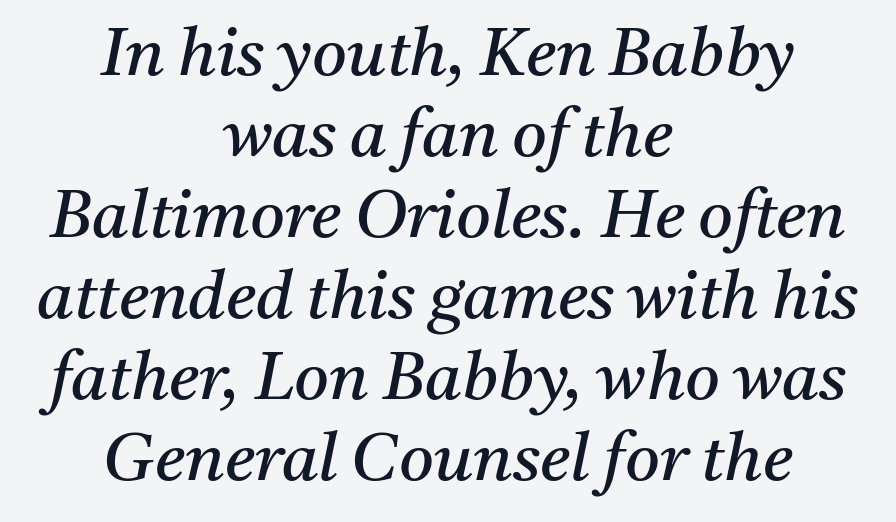
{"serif": "yes", "italic": "yes", "lean": "right", "slant_degrees": 11, "bold": "no", "weight": "regular", "width": "normal", "stroke_contrast": "medium", "x_height": "medium", "monospaced": "no", "underline": "no", "align": "center", "line_spacing_ratio": 1.21, "letter_spacing": "normal", "letter_spacing_em": 0.0, "glyph_px": 67}
